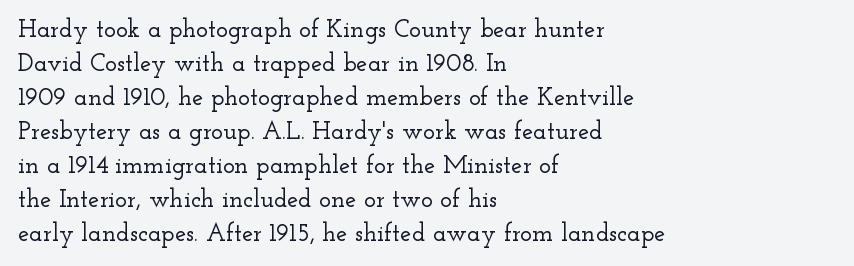
The image shows 25 px text type, upright; set left-aligned, normal line spacing (1.36x), normal letter spacing, not underlined.
